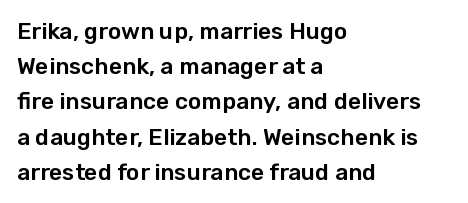
Q: Is the text italic (slanted)? A: No, it is upright.
Q: Is the text underlined? A: No.
Q: How is the paragraph aligned? A: Left-aligned.
Q: Is the spacing between letters normal or unusually wide? A: Normal.
Q: Is the spacing between lines tight, normal or loose? A: Normal.
